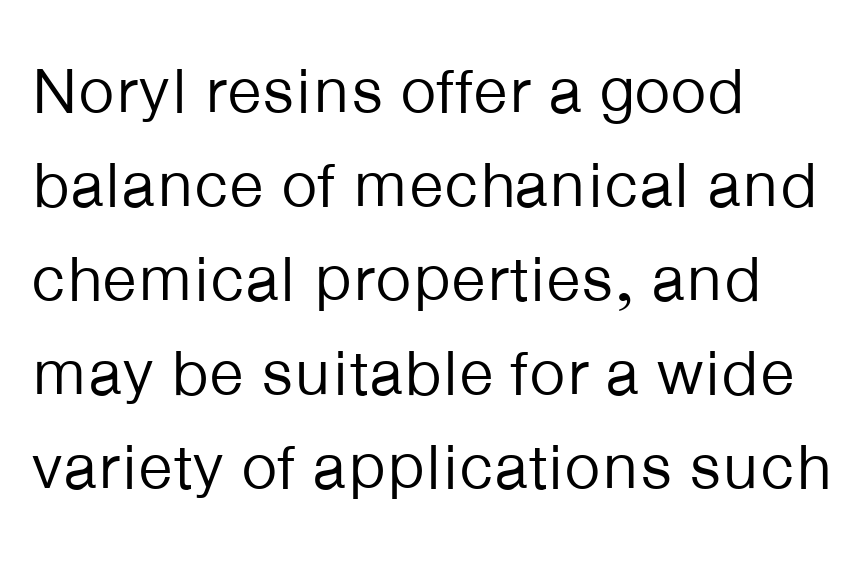
{"serif": "no", "italic": "no", "bold": "no", "weight": "regular", "width": "normal", "stroke_contrast": "low", "x_height": "medium", "monospaced": "no", "underline": "no", "align": "left", "line_spacing": "normal", "line_spacing_ratio": 1.47, "letter_spacing": "normal", "letter_spacing_em": 0.0, "glyph_px": 64}
